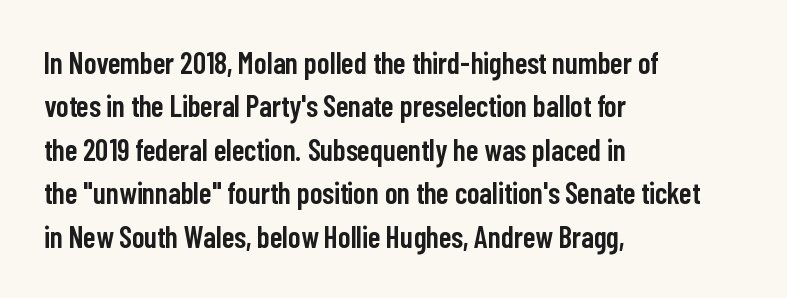
The image shows 30 px semibold, condensed sans-serif type, upright; set left-aligned, normal line spacing (1.45x), normal letter spacing, not underlined; low stroke contrast and a medium x-height.
